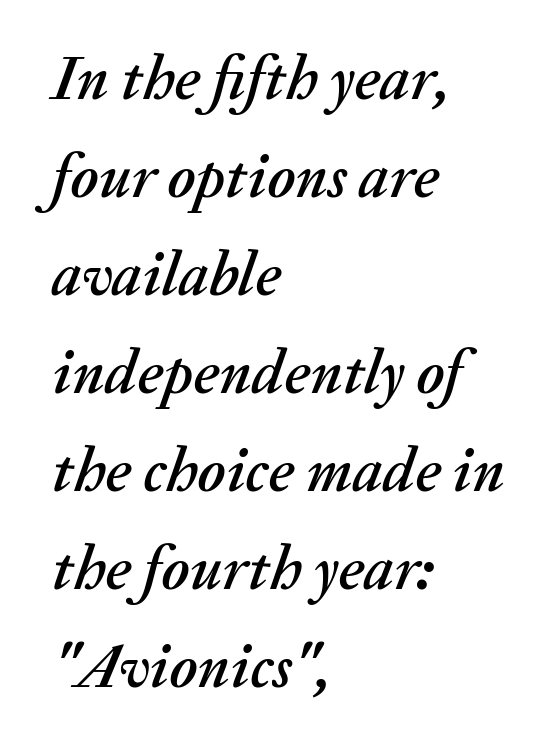
You could not count columns in this text — the font is proportionally spaced. How are the letters spaced? Ordinarily, with no added tracking. The gap between lines stays unmarked. Each new line begins a customary step beneath the previous one. The rendering anchors every line to the left-hand side.
